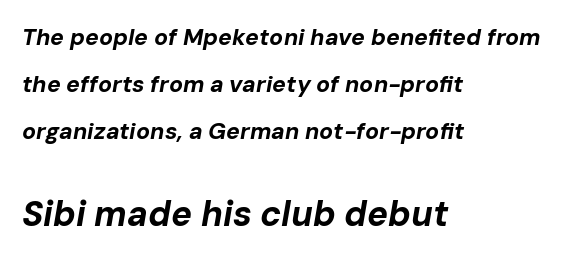
{"italic": "yes", "lean": "right", "slant_degrees": 10, "bold": "yes", "weight": "bold", "width": "normal", "stroke_contrast": "low", "x_height": "medium", "monospaced": "no", "underline": "no", "align": "left", "line_spacing": "loose", "line_spacing_ratio": 2.05, "letter_spacing": "normal", "letter_spacing_em": 0.0, "larger_block": "second", "size_ratio": 1.52, "glyph_px": 35}
